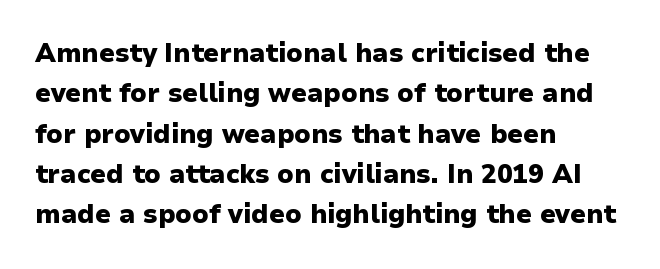
The image shows 26 px bold type, upright; set left-aligned, normal line spacing (1.55x), normal letter spacing, not underlined.
